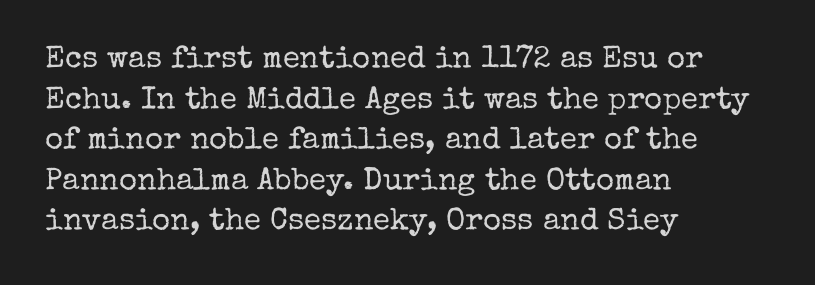
{"serif": "yes", "italic": "no", "bold": "no", "weight": "regular", "width": "normal", "stroke_contrast": "low", "x_height": "medium", "monospaced": "no", "underline": "no", "align": "left", "line_spacing": "normal", "line_spacing_ratio": 1.31, "letter_spacing": "normal", "letter_spacing_em": 0.0, "glyph_px": 31}
